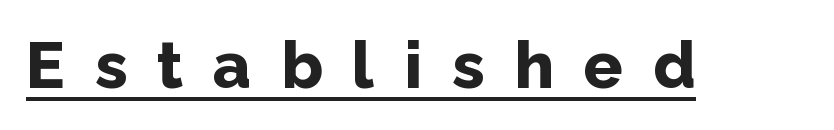
Nope, no serifs anywhere on these letters. Glyph-to-glyph distance is far greater than everyday printed text. Plenty of ink on the page — the face is bold. Is there an underline? Yes — a line sits under the letters. Looks like regular typesetting: each glyph gets only the width it needs. Is there any slant? The stems are plumb.
